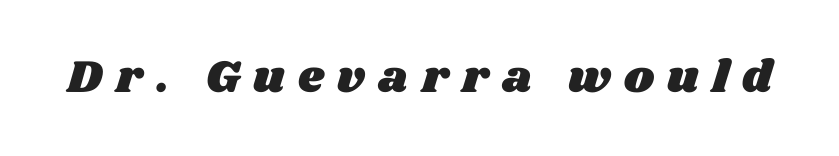
{"width": "wide", "stroke_contrast": "medium", "x_height": "large", "monospaced": "no", "underline": "no", "letter_spacing": "wide", "letter_spacing_em": 0.29, "glyph_px": 46}
